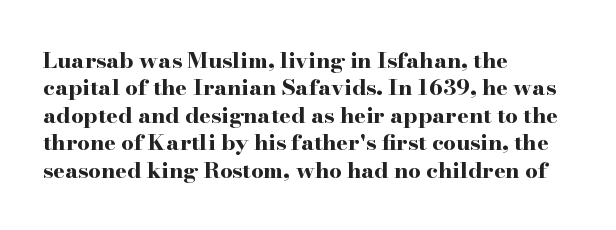
The image shows 22 px bold type, upright; set left-aligned, normal line spacing (1.25x), normal letter spacing, not underlined.
